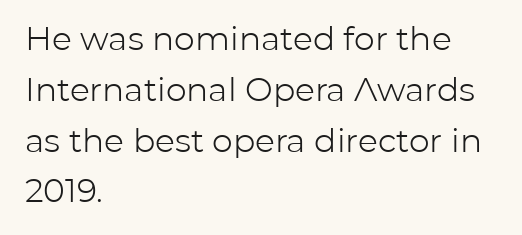
Q: Is the text bold? A: No.
Q: Is the text italic (slanted)? A: No, it is upright.
Q: Is the typeface a serif or a sans-serif typeface? A: Sans-serif.
Q: Is the text underlined? A: No.
Q: How is the paragraph aligned? A: Left-aligned.
Q: Is the spacing between letters normal or unusually wide? A: Normal.
Q: Is the spacing between lines tight, normal or loose? A: Normal.
Q: Width (condensed, normal, or wide)? A: Normal.
Q: Stroke contrast? A: Low.
Q: x-height? A: Medium.
Q: Monospaced? A: No.
